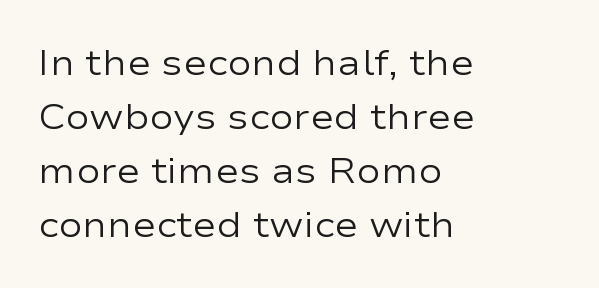
Q: Is the text bold? A: No.
Q: Is the text italic (slanted)? A: No, it is upright.
Q: Is the typeface a serif or a sans-serif typeface? A: Sans-serif.
Q: Is the text underlined? A: No.
Q: How is the paragraph aligned? A: Left-aligned.
Q: Is the spacing between letters normal or unusually wide? A: Normal.
Q: Is the spacing between lines tight, normal or loose? A: Normal.
Q: Width (condensed, normal, or wide)? A: Wide.
Q: Stroke contrast? A: Low.
Q: x-height? A: Medium.
Q: Monospaced? A: No.
